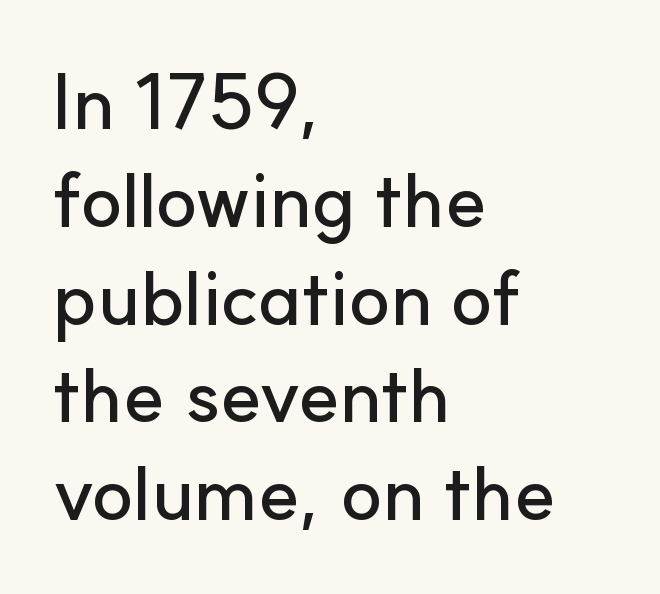
Examine the stroke ends and you'll find no serifs. This sample has the flowing, uneven cadence of proportional lettering. A typesetter would call this leading conventional body-copy spacing. Posture: vertical.
